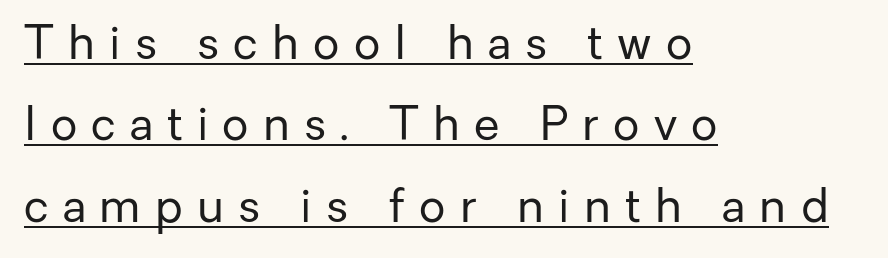
Q: Is the text bold? A: No.
Q: Is the text italic (slanted)? A: No, it is upright.
Q: Is the typeface a serif or a sans-serif typeface? A: Sans-serif.
Q: Is the text underlined? A: Yes.
Q: How is the paragraph aligned? A: Left-aligned.
Q: Is the spacing between letters normal or unusually wide? A: Unusually wide.
Q: Width (condensed, normal, or wide)? A: Normal.
Q: Stroke contrast? A: Low.
Q: x-height? A: Medium.
Q: Monospaced? A: No.
